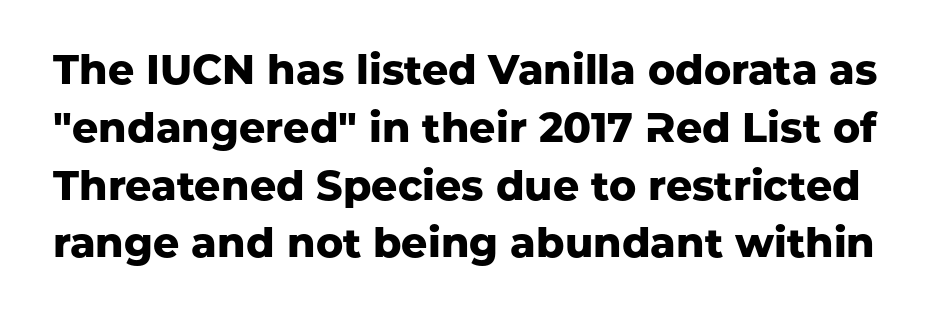
{"serif": "no", "italic": "no", "bold": "yes", "weight": "heavy", "width": "normal", "stroke_contrast": "low", "x_height": "medium", "monospaced": "no", "underline": "no", "line_spacing": "normal", "line_spacing_ratio": 1.41, "letter_spacing": "normal", "letter_spacing_em": 0.0, "glyph_px": 41}
